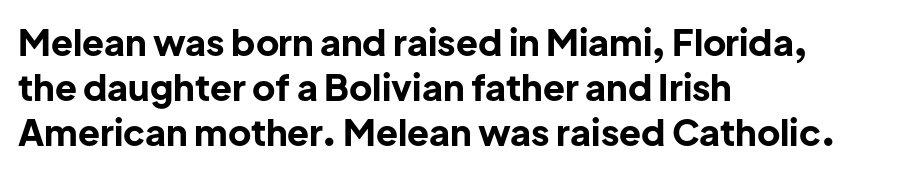
The image shows 36 px bold sans-serif type, upright; set left-aligned, normal line spacing (1.25x), normal letter spacing, not underlined; low stroke contrast and a medium x-height.
